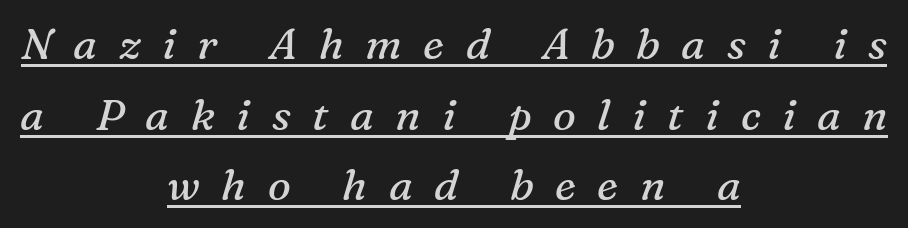
The text was rendered using a seriffed face with decorative stroke endings. The passage shown is typed in a proportional face where columns would drift. There's an unmistakable incline to the writing here. No letter is thick-stroked: the sample isn't bold.
